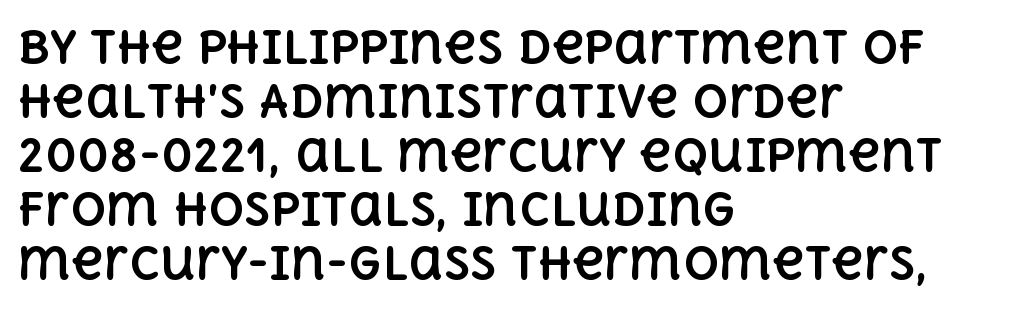
Each letter keeps its own natural width here, so spacing adapts to shape. The gaps between neighbouring characters are ordinary and unremarkable. The axis of the letterforms is exactly vertical. Caption: multi-line text, flush left, ragged right.
